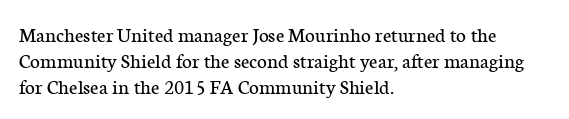
{"italic": "no", "bold": "no", "underline": "no", "align": "left", "line_spacing_ratio": 1.24, "letter_spacing": "normal", "letter_spacing_em": 0.0, "glyph_px": 21}
